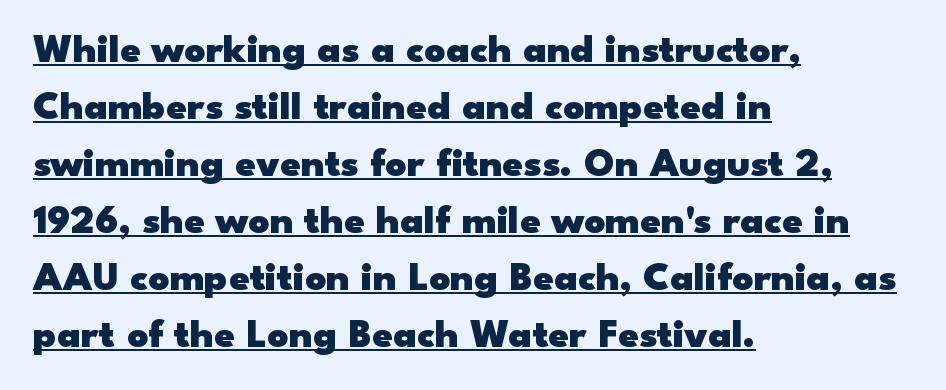
{"serif": "no", "italic": "no", "bold": "yes", "weight": "heavy", "width": "wide", "stroke_contrast": "low", "x_height": "small", "monospaced": "no", "underline": "yes", "align": "left", "line_spacing": "normal", "line_spacing_ratio": 1.39, "letter_spacing": "normal", "letter_spacing_em": 0.0, "glyph_px": 41}
